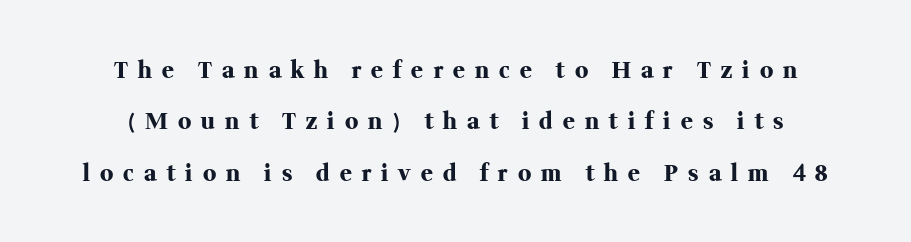
The image shows 22 px bold type, upright; set centered, loose line spacing (2.33x), unusually wide letter spacing (+0.46 em), not underlined.
